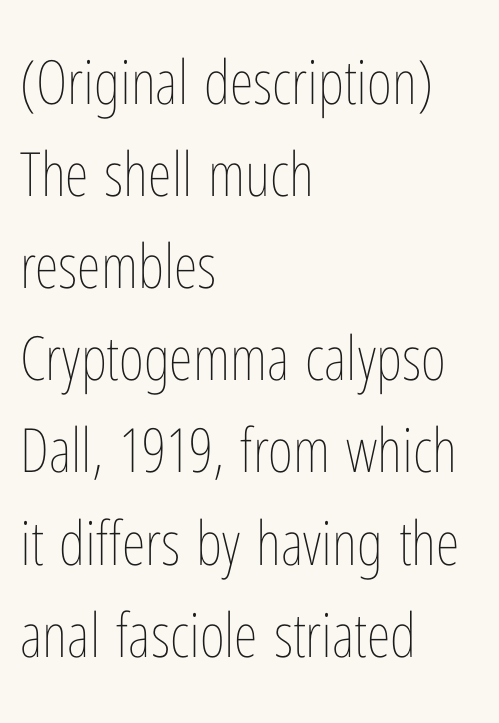
Summary of weight: not heavy and not bold. Reading down the block, your eye returns to a fixed left position each line. Note the varied advance widths — an 'i' is clearly narrower than an 'm'. Plain, unruled lines of type. How would I describe the line gaps? Plain and ordinary.
